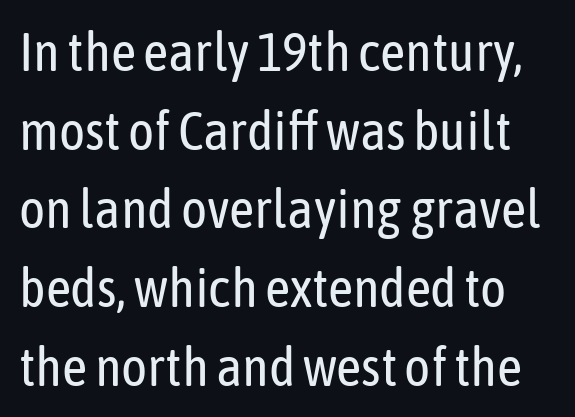
Q: Is the text bold? A: No.
Q: Is the text italic (slanted)? A: No, it is upright.
Q: Is the typeface a serif or a sans-serif typeface? A: Sans-serif.
Q: Is the text underlined? A: No.
Q: Is the spacing between letters normal or unusually wide? A: Normal.
Q: Is the spacing between lines tight, normal or loose? A: Normal.
Q: Width (condensed, normal, or wide)? A: Condensed.
Q: Stroke contrast? A: Low.
Q: x-height? A: Medium.
Q: Monospaced? A: No.
